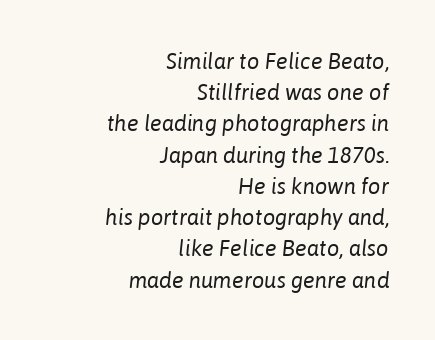
Underlining? Definitely not there. Leading: standard. The text block is weighted toward the right margin, trailing off unevenly leftward. Weight: not bold — regular or lighter.
